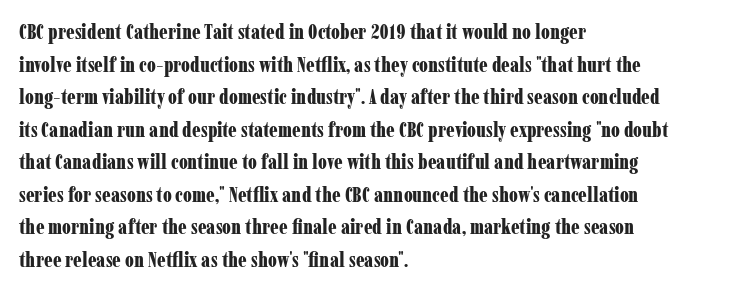
The rendering anchors every line to the left-hand side. In terms of posture, this sample is upright. This sample uses plain, unmodified letter spacing. The gap between lines stays unmarked.
